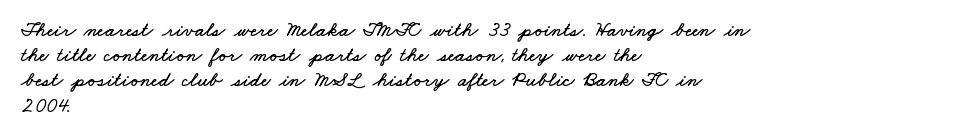
{"underline": "no", "align": "left", "line_spacing_ratio": 1.2, "letter_spacing": "normal", "letter_spacing_em": 0.0, "glyph_px": 21}
